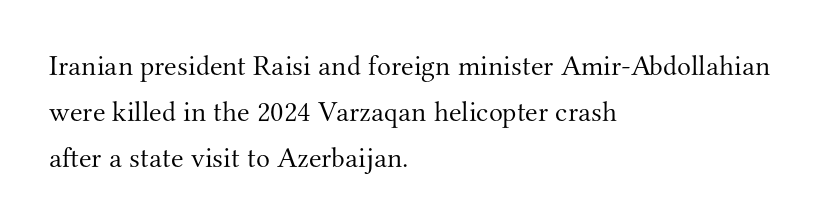
The image shows 29 px light serif type, upright; set left-aligned, normal line spacing (1.58x), normal letter spacing, not underlined; medium stroke contrast and a small x-height.
